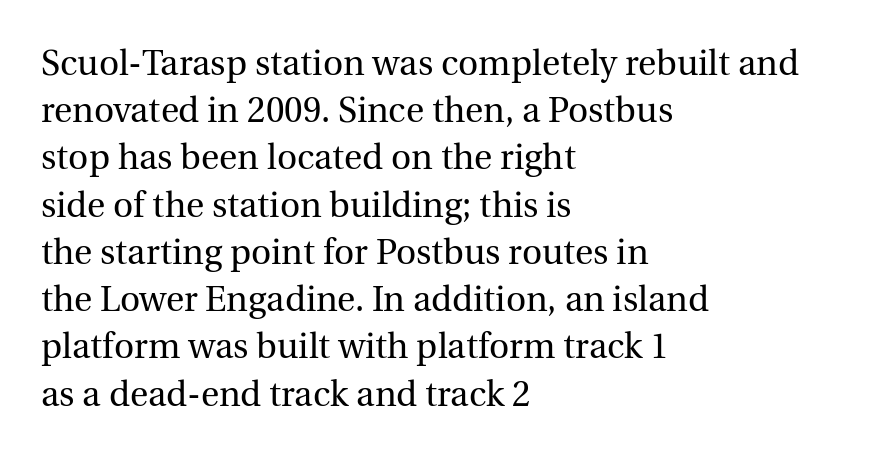
The image shows 35 px regular-weight serif type, upright; set left-aligned, normal line spacing (1.35x), normal letter spacing, not underlined; a medium x-height.
